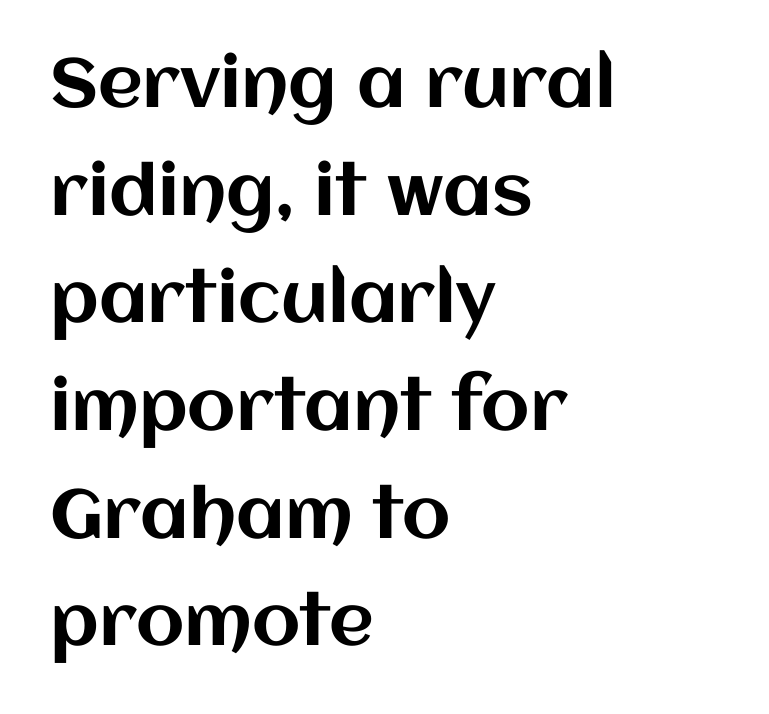
The passage is arranged the way most books set body copy — flush left. The line texture is even and compact thanks to regular tracking. Evenly set lines give the paragraph a standard silhouette. Rendered with straight, roman letterforms. The zone under the glyphs is completely vacant.
